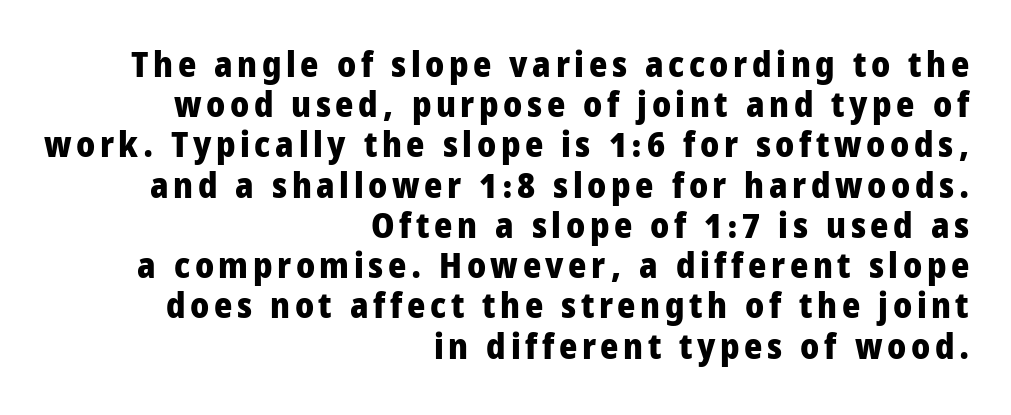
Q: Is the text bold? A: Yes.
Q: Is the text italic (slanted)? A: No, it is upright.
Q: Is the typeface a serif or a sans-serif typeface? A: Sans-serif.
Q: Is the text underlined? A: No.
Q: How is the paragraph aligned? A: Right-aligned.
Q: Is the spacing between lines tight, normal or loose? A: Tight.
Q: Width (condensed, normal, or wide)? A: Condensed.
Q: Stroke contrast? A: Low.
Q: x-height? A: Large.
Q: Monospaced? A: No.
